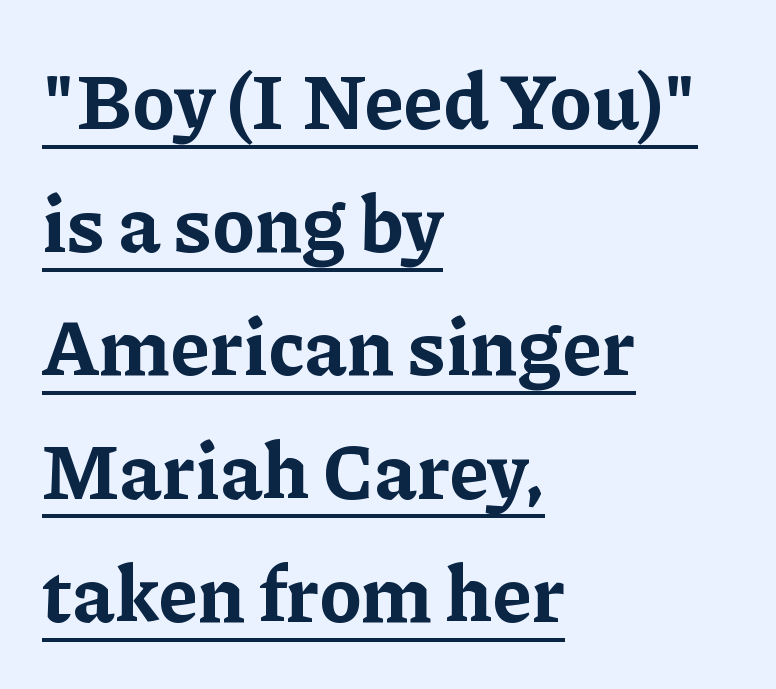
{"serif": "yes", "italic": "no", "bold": "yes", "weight": "bold", "width": "normal", "stroke_contrast": "low", "x_height": "medium", "monospaced": "no", "underline": "yes", "align": "left", "line_spacing": "normal", "line_spacing_ratio": 1.58, "letter_spacing": "normal", "letter_spacing_em": 0.0, "glyph_px": 78}
